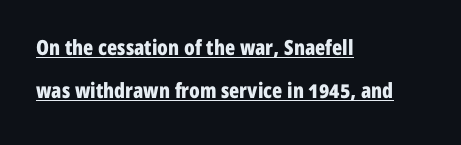
The image shows 21 px bold type, upright; set left-aligned, loose line spacing (2.03x), normal letter spacing, underlined.
